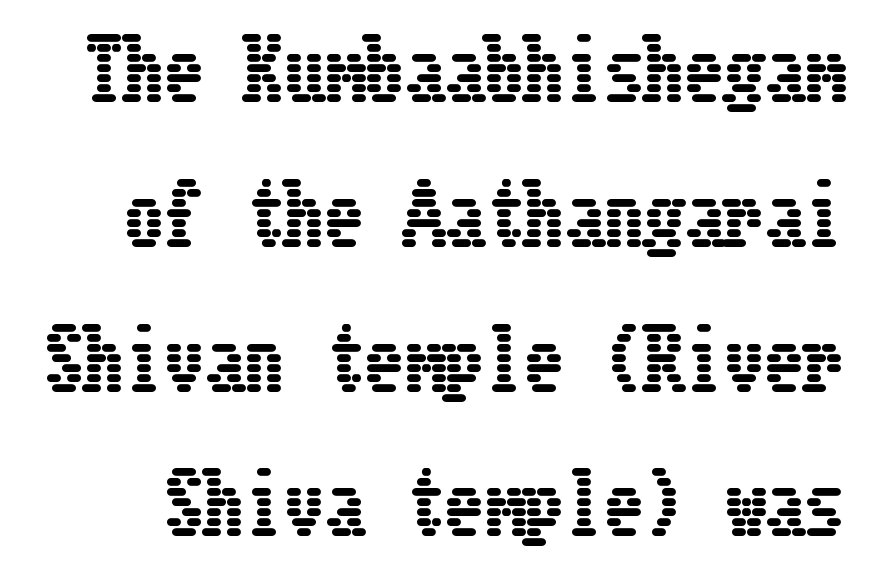
Default kerning and tracking; the words read as compact shapes. A typesetter would mark this as roman, not italic. A clean baseline with only descenders dipping below it.
